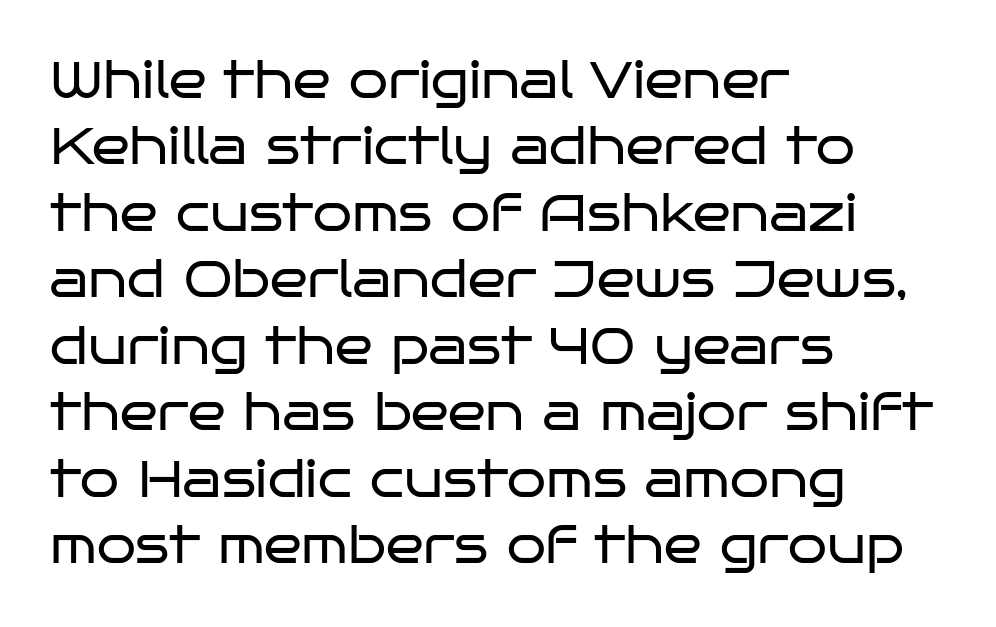
Q: Is the text bold? A: No.
Q: Is the text italic (slanted)? A: No, it is upright.
Q: Is the typeface a serif or a sans-serif typeface? A: Sans-serif.
Q: Is the text underlined? A: No.
Q: How is the paragraph aligned? A: Left-aligned.
Q: Is the spacing between letters normal or unusually wide? A: Normal.
Q: Is the spacing between lines tight, normal or loose? A: Normal.
Q: Width (condensed, normal, or wide)? A: Wide.
Q: Stroke contrast? A: Low.
Q: x-height? A: Large.
Q: Monospaced? A: No.
